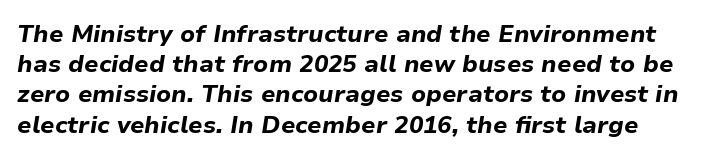
Q: Is the text bold? A: Yes.
Q: Is the text italic (slanted)? A: Yes, it leans right by about 9 degrees.
Q: Is the text underlined? A: No.
Q: Is the spacing between letters normal or unusually wide? A: Normal.
Q: Is the spacing between lines tight, normal or loose? A: Normal.
